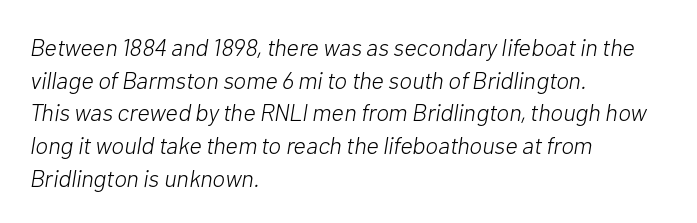
Q: Is the text bold? A: No.
Q: Is the text italic (slanted)? A: Yes, it leans right by about 10 degrees.
Q: Is the text underlined? A: No.
Q: How is the paragraph aligned? A: Left-aligned.
Q: Is the spacing between letters normal or unusually wide? A: Normal.
Q: Is the spacing between lines tight, normal or loose? A: Normal.
